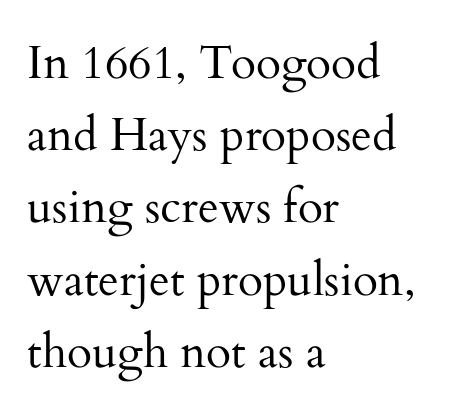
The image shows 46 px regular-weight serif type, upright; set left-aligned, normal line spacing (1.57x), normal letter spacing, not underlined; medium stroke contrast and a small x-height.
